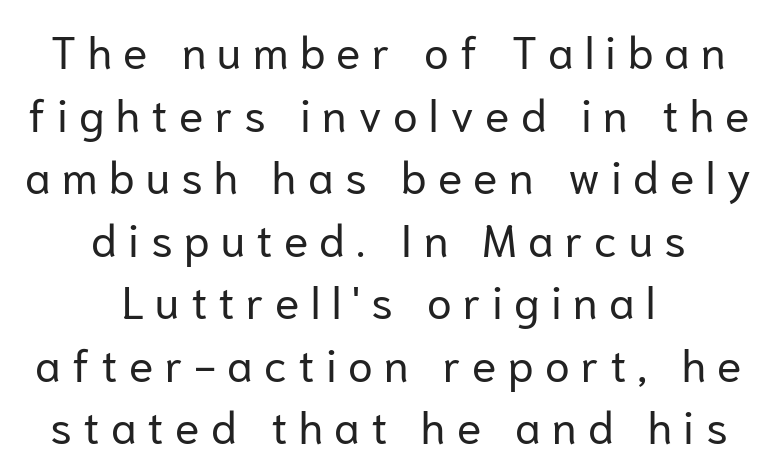
{"serif": "no", "italic": "no", "bold": "no", "weight": "regular", "width": "normal", "stroke_contrast": "low", "x_height": "medium", "monospaced": "no", "underline": "no", "align": "center", "line_spacing": "normal", "line_spacing_ratio": 1.39, "letter_spacing": "wide", "letter_spacing_em": 0.25, "glyph_px": 45}
